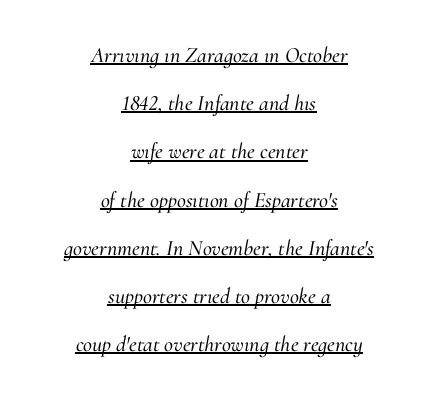
{"italic": "yes", "lean": "right", "slant_degrees": 10, "underline": "yes", "align": "center", "line_spacing": "loose", "line_spacing_ratio": 2.19, "letter_spacing": "normal", "letter_spacing_em": 0.0, "glyph_px": 22}
